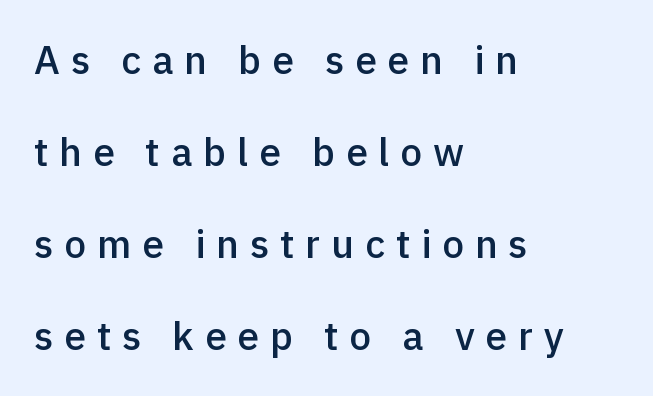
Q: Is the text bold? A: Semi-bold.
Q: Is the text italic (slanted)? A: No, it is upright.
Q: Is the typeface a serif or a sans-serif typeface? A: Sans-serif.
Q: Is the text underlined? A: No.
Q: How is the paragraph aligned? A: Left-aligned.
Q: Is the spacing between letters normal or unusually wide? A: Unusually wide.
Q: Is the spacing between lines tight, normal or loose? A: Loose.
Q: Width (condensed, normal, or wide)? A: Normal.
Q: x-height? A: Medium.
Q: Monospaced? A: No.
